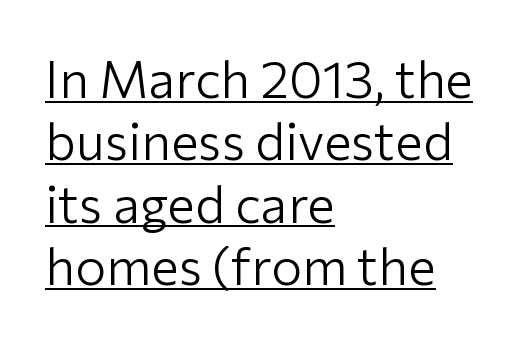
{"serif": "no", "italic": "no", "bold": "no", "weight": "light", "width": "normal", "stroke_contrast": "low", "x_height": "medium", "monospaced": "no", "underline": "yes", "align": "left", "line_spacing_ratio": 1.2, "letter_spacing": "normal", "letter_spacing_em": 0.0, "glyph_px": 52}
